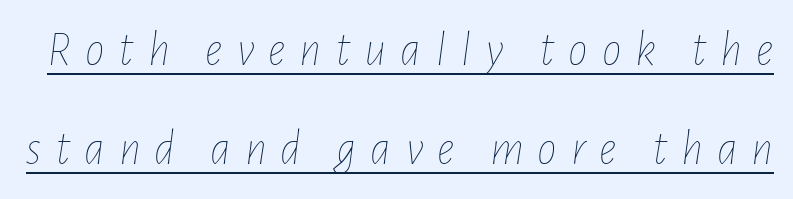
Stems here are at most as thick as an everyday book face. Airy leading. In terms of letterspacing, this is a distinctly airy, spread setting. This is underlined copy, the kind a proofreader might mark for attention. Slanted lettering throughout. Is this a fixed-width face? No — the glyphs have proportional, varying widths.
